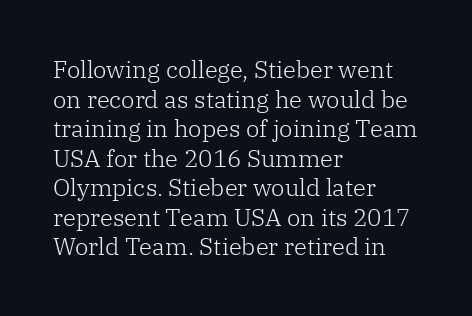
Words appear dense and cohesive because spacing is normal. Stem width sits at or under what a default text font uses. Honestly, there is no underline to notice here at all. The lettering stays uniformly vertical, giving the passage a roman look.
